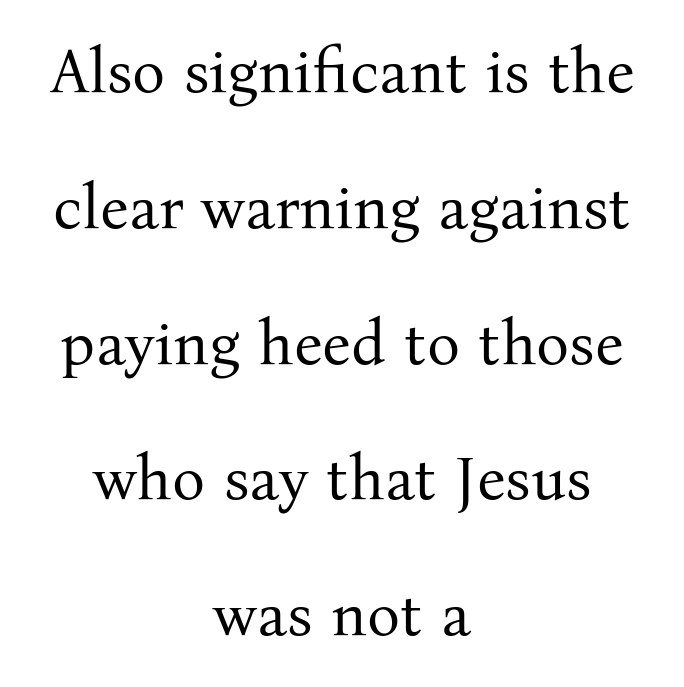
The image shows 62 px regular-weight serif type, upright; set centered, loose line spacing (2.19x), normal letter spacing, not underlined; medium stroke contrast and a medium x-height.
